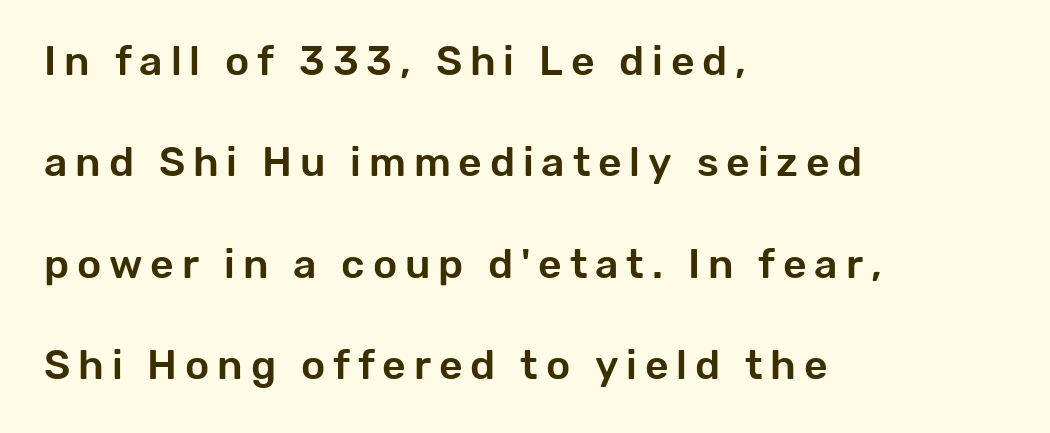
The image shows 41 px sans-serif type, upright; set left-aligned, loose line spacing (2.47x), not underlined; low stroke contrast and a medium x-height.
